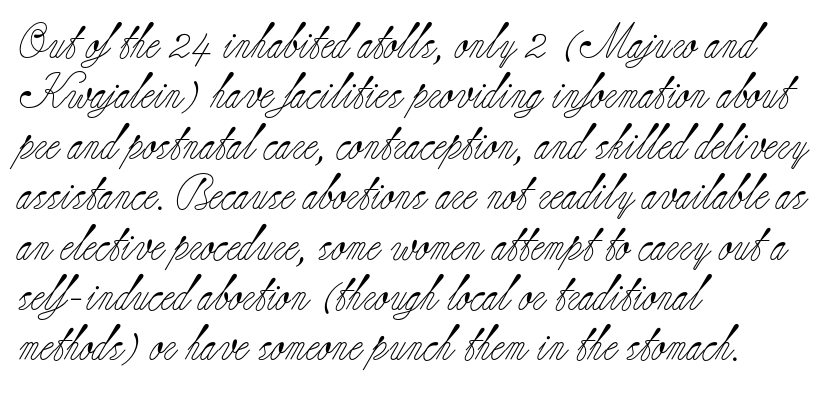
Q: Is the text bold? A: No.
Q: Is the text italic (slanted)? A: Yes.
Q: Is the typeface a serif or a sans-serif typeface? A: Serif.
Q: Is the text underlined? A: No.
Q: How is the paragraph aligned? A: Left-aligned.
Q: Is the spacing between letters normal or unusually wide? A: Normal.
Q: Is the spacing between lines tight, normal or loose? A: Normal.
Q: Width (condensed, normal, or wide)? A: Normal.
Q: Stroke contrast? A: Low.
Q: x-height? A: Small.
Q: Monospaced? A: No.
